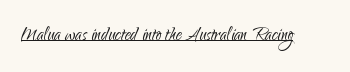
The image shows 23 px text type; set normal letter spacing, underlined.
